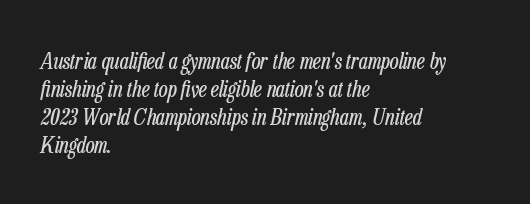
The image shows 22 px text type, italic (leaning right); set left-aligned, normal line spacing (1.27x), normal letter spacing, not underlined.
